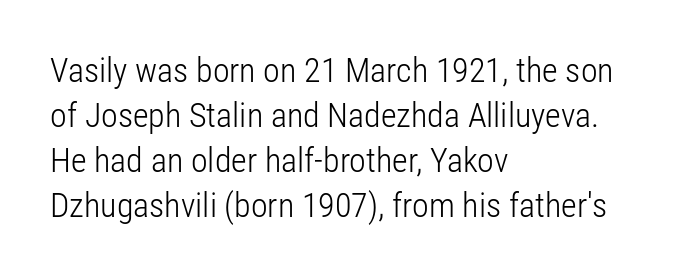
{"serif": "no", "italic": "no", "bold": "no", "weight": "light", "width": "condensed", "stroke_contrast": "low", "x_height": "medium", "monospaced": "no", "underline": "no", "align": "left", "line_spacing": "normal", "line_spacing_ratio": 1.32, "letter_spacing": "normal", "letter_spacing_em": 0.0, "glyph_px": 34}
